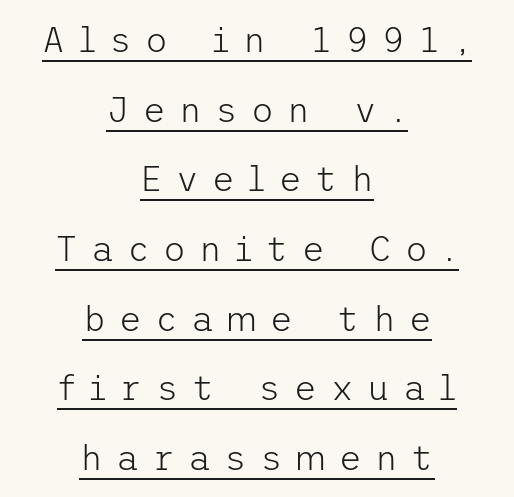
Q: Is the text bold? A: No.
Q: Is the text italic (slanted)? A: No, it is upright.
Q: Is the typeface a serif or a sans-serif typeface? A: Sans-serif.
Q: Is the text underlined? A: Yes.
Q: How is the paragraph aligned? A: Centered.
Q: Is the spacing between letters normal or unusually wide? A: Unusually wide.
Q: Is the spacing between lines tight, normal or loose? A: Loose.
Q: Width (condensed, normal, or wide)? A: Normal.
Q: Stroke contrast? A: Low.
Q: x-height? A: Medium.
